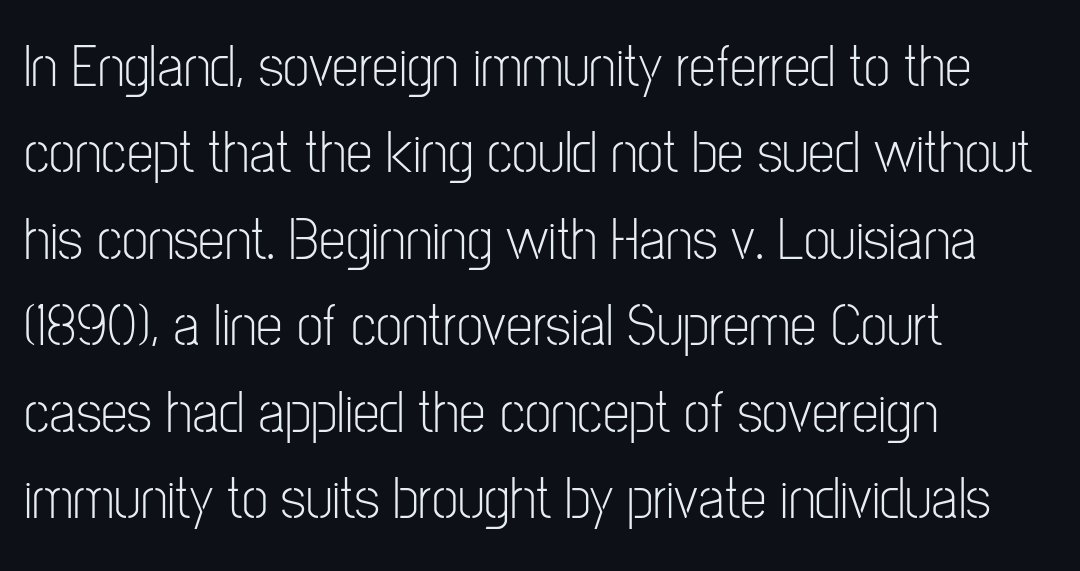
Proportional: the letters do not fall into vertical columns. Short note: letters normally spaced. Decoration check: the copy has no underline. Honestly, the row spacing looks completely unremarkable.
